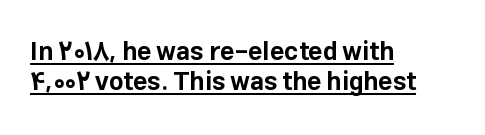
{"italic": "no", "bold": "yes", "underline": "yes", "align": "left", "line_spacing_ratio": 1.2, "letter_spacing": "normal", "letter_spacing_em": 0.0, "glyph_px": 25}
